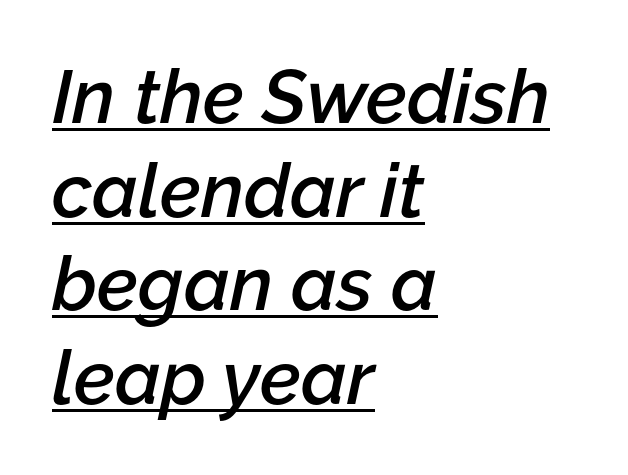
The image shows 75 px semibold type, italic (leaning right); set left-aligned, normal line spacing (1.25x), normal letter spacing, underlined; low stroke contrast and a medium x-height.
